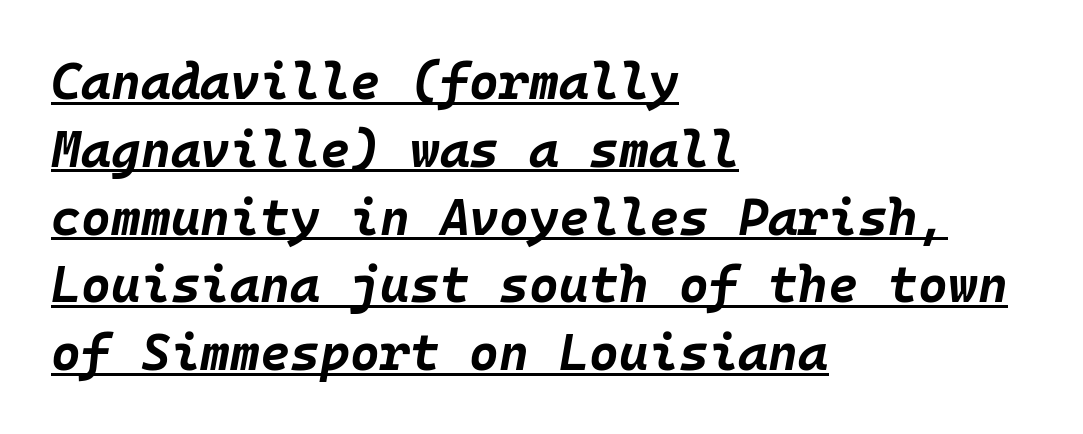
This sample uses plain, unmodified letter spacing. A typesetter would call this monospace, since all characters share one set width. Where is the straight margin? On the left. If you measured baseline to baseline, you'd find a middling distance. Notice how a bar underscores the lettering throughout. Designer's note — italics engaged.
